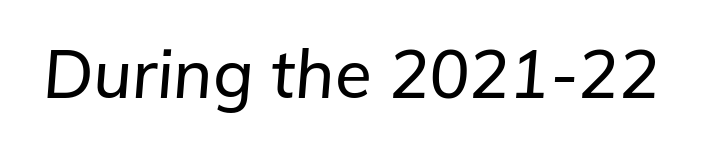
{"italic": "yes", "lean": "right", "slant_degrees": 5, "width": "normal", "stroke_contrast": "low", "x_height": "medium", "monospaced": "no", "underline": "no", "letter_spacing": "normal", "letter_spacing_em": 0.0, "glyph_px": 67}
